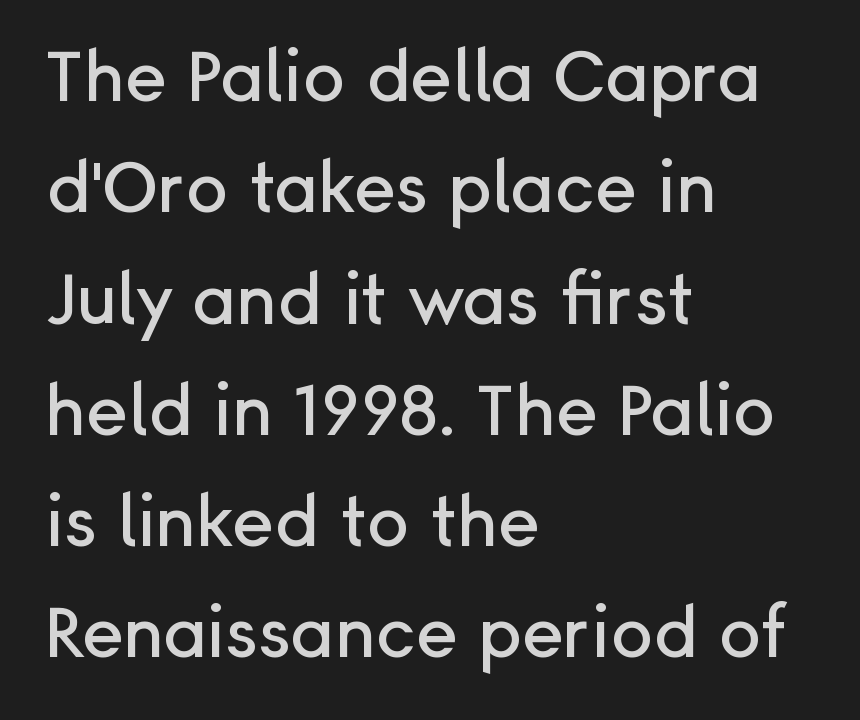
Q: Is the text italic (slanted)? A: No, it is upright.
Q: Is the typeface a serif or a sans-serif typeface? A: Sans-serif.
Q: Is the text underlined? A: No.
Q: How is the paragraph aligned? A: Left-aligned.
Q: Is the spacing between letters normal or unusually wide? A: Normal.
Q: Is the spacing between lines tight, normal or loose? A: Normal.
Q: Width (condensed, normal, or wide)? A: Normal.
Q: Stroke contrast? A: Low.
Q: x-height? A: Medium.
Q: Monospaced? A: No.
